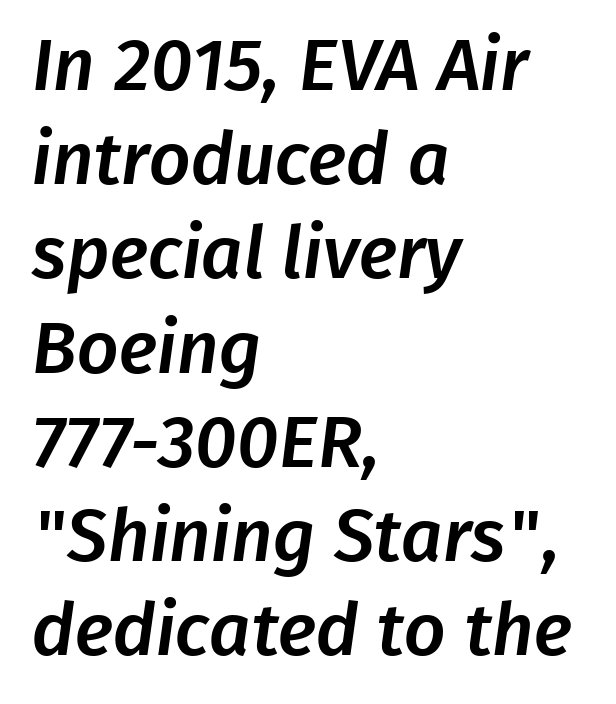
These lines are rendered in a variable-pitch font. Clear beneath every line of the passage. Standard letterfit; no display-style spreading of the glyphs. The designer went with a sans here, leaving each stem footless.
